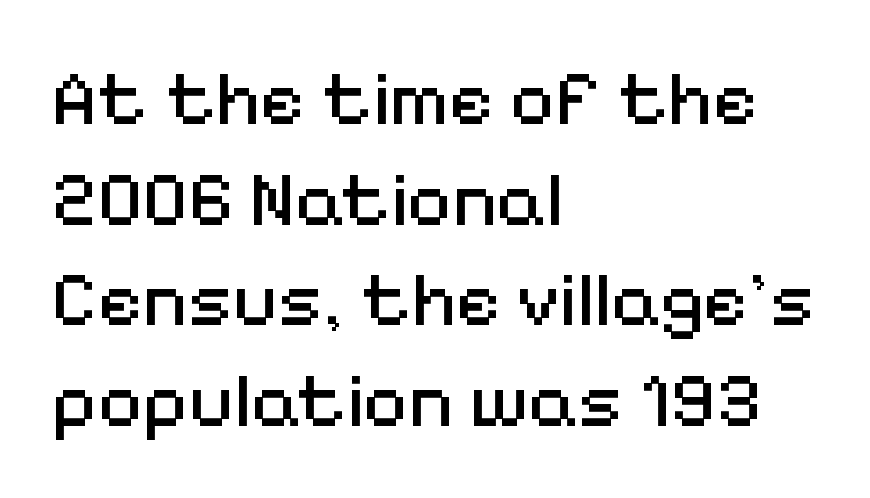
The passage shown is typed in a proportional face where columns would drift. It's the straight-up-and-down kind of type. To sum up the face: it is a sans, with no serifs. Plain, unruled lines of type. Casual observation: everything's shoved over to the left. This block has exactly the height ordinary leading produces.
